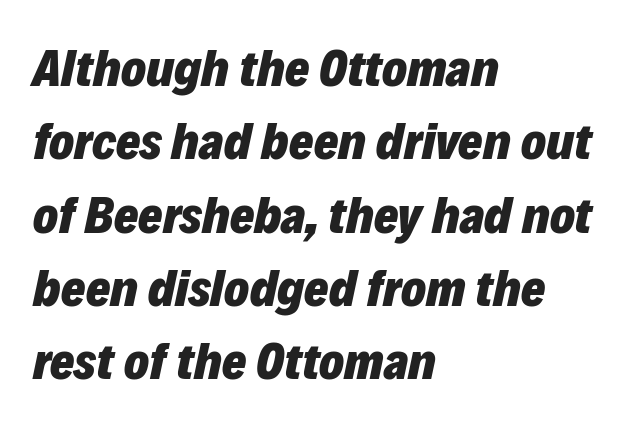
Q: Is the text bold? A: Yes.
Q: Is the text italic (slanted)? A: Yes, it leans right by about 12 degrees.
Q: Is the text underlined? A: No.
Q: How is the paragraph aligned? A: Left-aligned.
Q: Is the spacing between letters normal or unusually wide? A: Normal.
Q: Is the spacing between lines tight, normal or loose? A: Normal.
Q: Width (condensed, normal, or wide)? A: Normal.
Q: Stroke contrast? A: Low.
Q: x-height? A: Medium.
Q: Monospaced? A: No.
